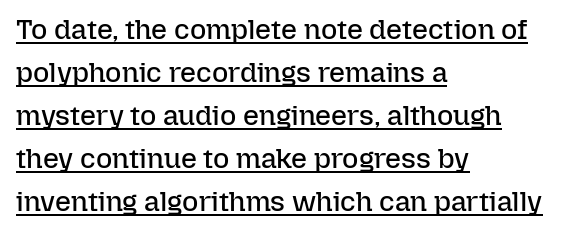
{"italic": "no", "bold": "no", "weight": "regular", "width": "normal", "stroke_contrast": "low", "x_height": "medium", "monospaced": "no", "underline": "yes", "align": "left", "line_spacing": "normal", "line_spacing_ratio": 1.54, "letter_spacing": "normal", "letter_spacing_em": 0.0, "glyph_px": 28}
